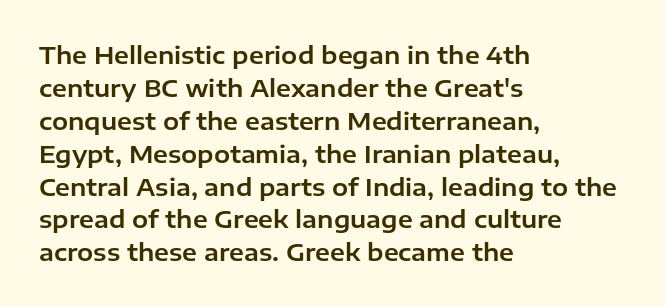
{"italic": "no", "underline": "no", "align": "left", "line_spacing": "normal", "line_spacing_ratio": 1.37, "letter_spacing": "normal", "letter_spacing_em": 0.0, "glyph_px": 24}
